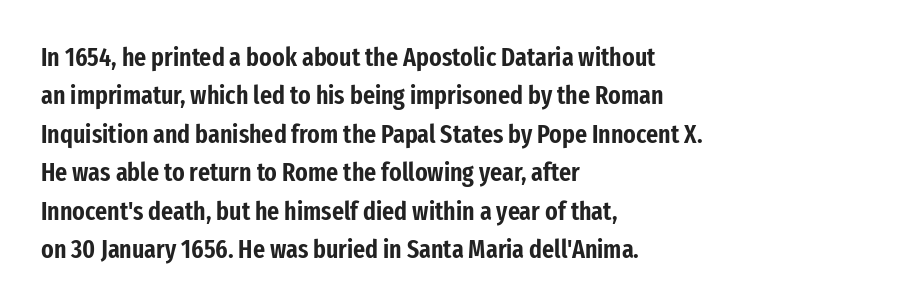
The image shows 26 px text type, upright; set left-aligned, normal line spacing (1.48x), normal letter spacing, not underlined.
